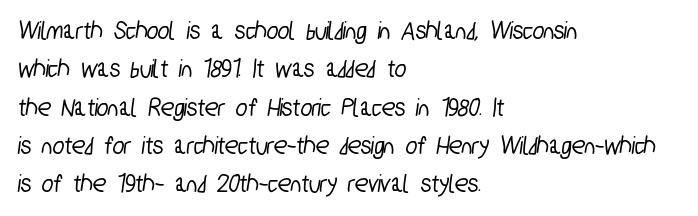
Q: Is the text underlined? A: No.
Q: How is the paragraph aligned? A: Left-aligned.
Q: Is the spacing between letters normal or unusually wide? A: Normal.
Q: Is the spacing between lines tight, normal or loose? A: Normal.
